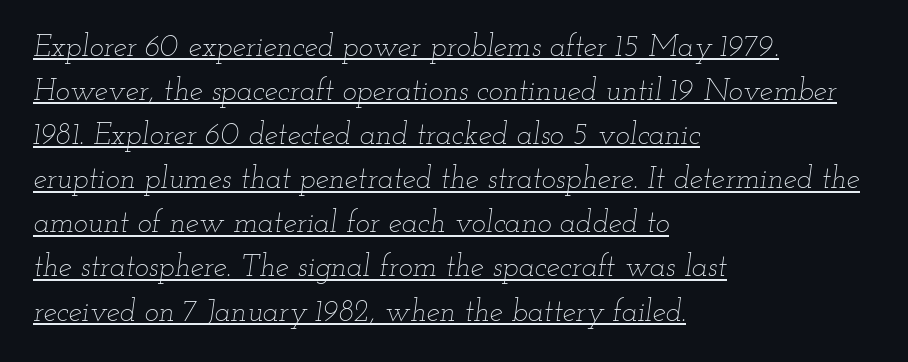
{"italic": "yes", "lean": "right", "slant_degrees": 12, "bold": "no", "weight": "thin", "width": "wide", "stroke_contrast": "low", "x_height": "small", "monospaced": "no", "underline": "yes", "align": "left", "line_spacing": "normal", "line_spacing_ratio": 1.47, "letter_spacing": "normal", "letter_spacing_em": 0.0, "glyph_px": 30}
